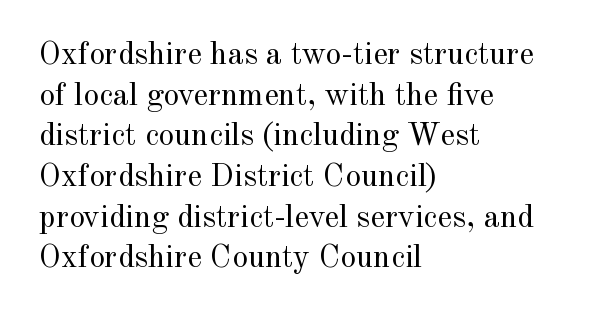
Characters follow at the spacing the type designer built in. Old-style or modern, the face here clearly has serifs. The string is rendered with underlining switched off. Compared with typical paragraphs, the rows here are spaced about the same. The rendering uses natural spacing where letterforms have individual widths.
